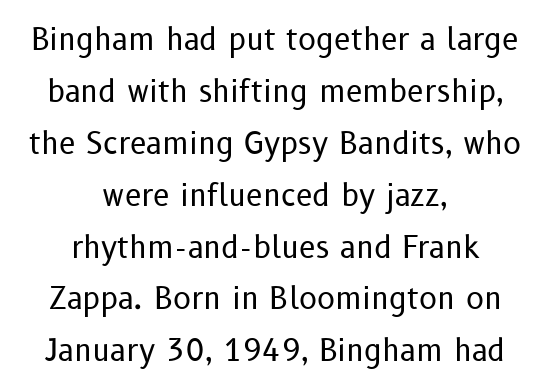
{"serif": "no", "italic": "no", "bold": "no", "weight": "regular", "width": "normal", "stroke_contrast": "low", "x_height": "medium", "monospaced": "no", "underline": "no", "align": "center", "line_spacing_ratio": 1.73, "letter_spacing": "normal", "letter_spacing_em": 0.0, "glyph_px": 30}
